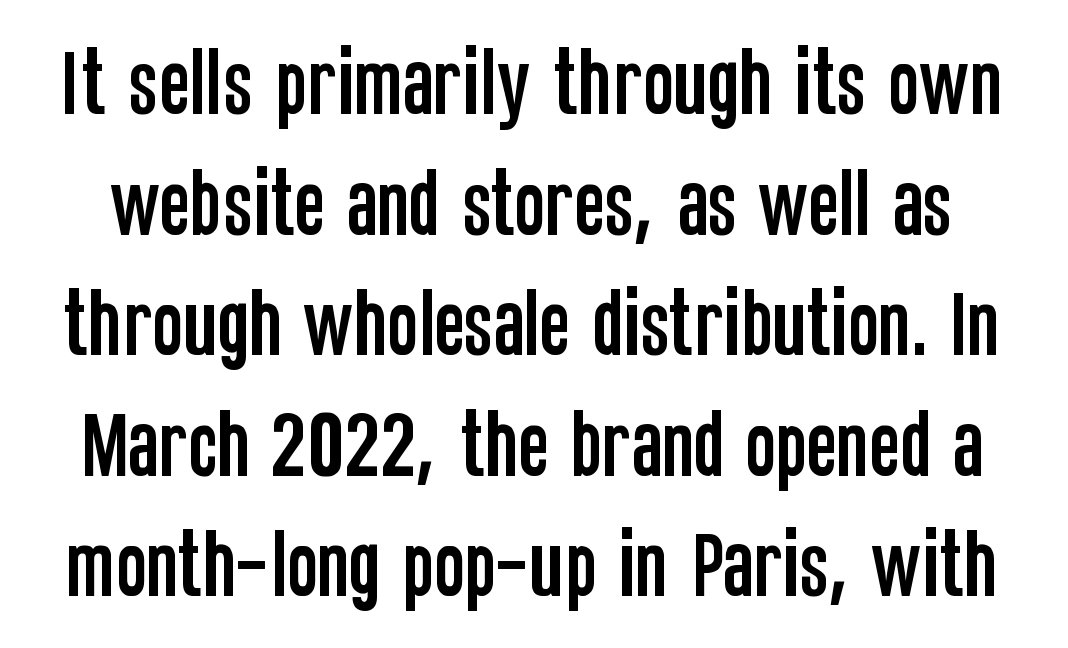
The image shows 74 px condensed sans-serif type, upright; set normal line spacing (1.63x), normal letter spacing, not underlined; low stroke contrast and a large x-height.
